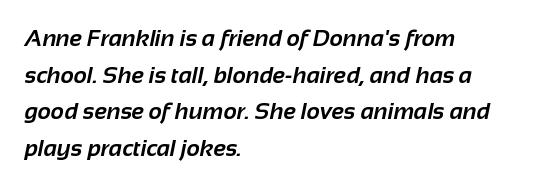
The image shows 23 px bold type; set left-aligned, normal line spacing (1.59x), normal letter spacing, not underlined.
